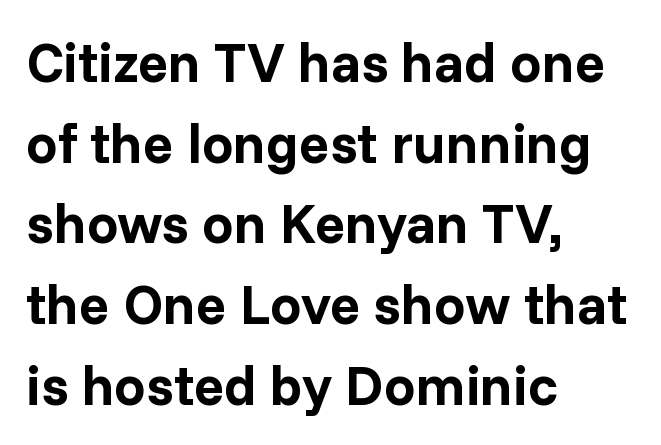
The image shows 56 px bold sans-serif type, upright; set left-aligned, normal line spacing (1.44x), normal letter spacing, not underlined; low stroke contrast and a medium x-height.
